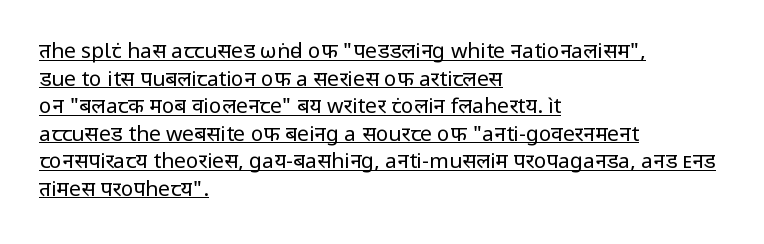
Here the glyphs are tracked normally, forming tight word shapes. This is underlined copy, the kind a proofreader might mark for attention. Posture: vertical. Notice how the passage keeps a crisp vertical edge on the left only.
